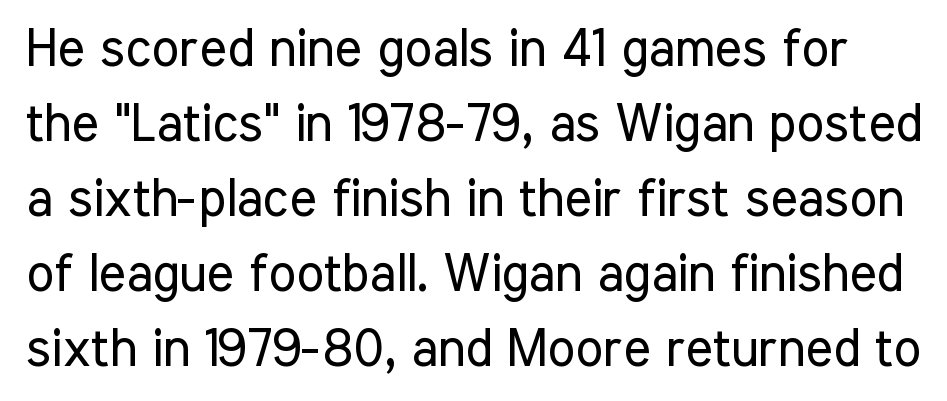
Nope, not italic — everything's standing straight. This sample has the flowing, uneven cadence of proportional lettering. The designer went with a sans here, leaving each stem footless. The typeface has the unassuming heft of standard copy or less. How would I describe the line gaps? Plain and ordinary.
